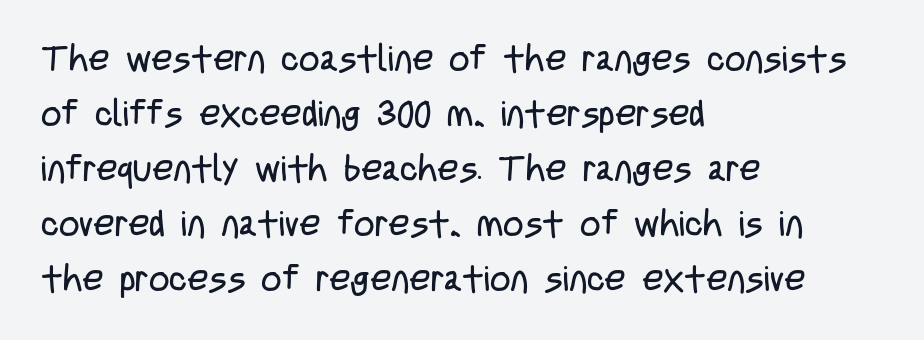
{"serif": "no", "italic": "no", "bold": "no", "weight": "regular", "width": "condensed", "stroke_contrast": "low", "x_height": "large", "monospaced": "no", "underline": "no", "align": "left", "line_spacing": "normal", "line_spacing_ratio": 1.53, "letter_spacing": "normal", "letter_spacing_em": 0.0, "glyph_px": 36}
